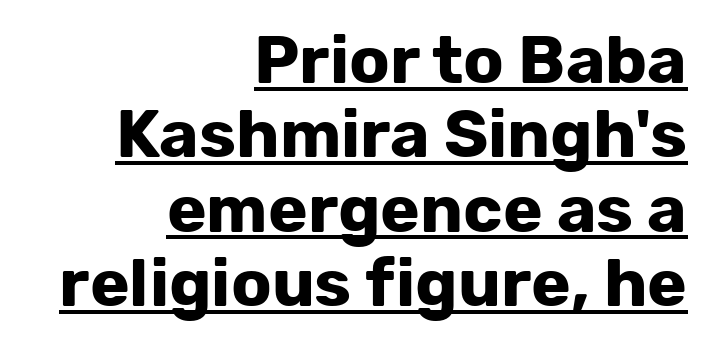
The image shows 67 px bold sans-serif type, upright; set right-aligned, tight line spacing (1.11x), normal letter spacing, underlined; low stroke contrast and a medium x-height.
